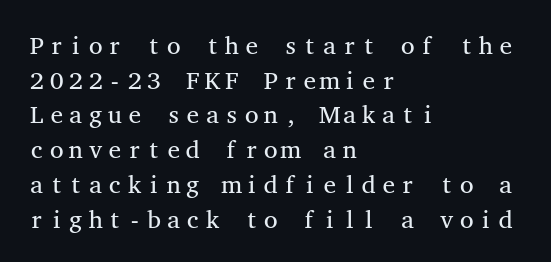
Q: Is the text bold? A: No.
Q: Is the text italic (slanted)? A: No, it is upright.
Q: Is the text underlined? A: No.
Q: How is the paragraph aligned? A: Left-aligned.
Q: Is the spacing between letters normal or unusually wide? A: Normal.
Q: Is the spacing between lines tight, normal or loose? A: Normal.
